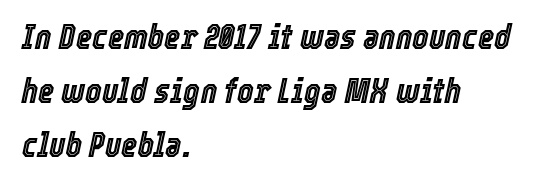
Q: Is the text italic (slanted)? A: Yes, it leans right by about 12 degrees.
Q: Is the text underlined? A: No.
Q: How is the paragraph aligned? A: Left-aligned.
Q: Is the spacing between letters normal or unusually wide? A: Normal.
Q: Is the spacing between lines tight, normal or loose? A: Normal.
Q: Width (condensed, normal, or wide)? A: Condensed.
Q: x-height? A: Medium.
Q: Monospaced? A: No.
